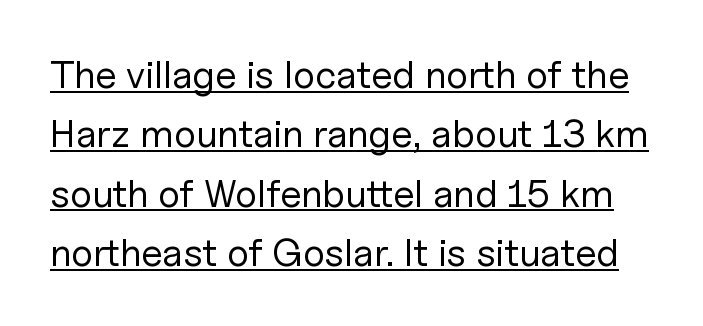
{"serif": "no", "italic": "no", "bold": "no", "weight": "regular", "width": "normal", "stroke_contrast": "low", "x_height": "medium", "monospaced": "no", "underline": "yes", "line_spacing": "normal", "line_spacing_ratio": 1.52, "letter_spacing": "normal", "letter_spacing_em": 0.0, "glyph_px": 39}
